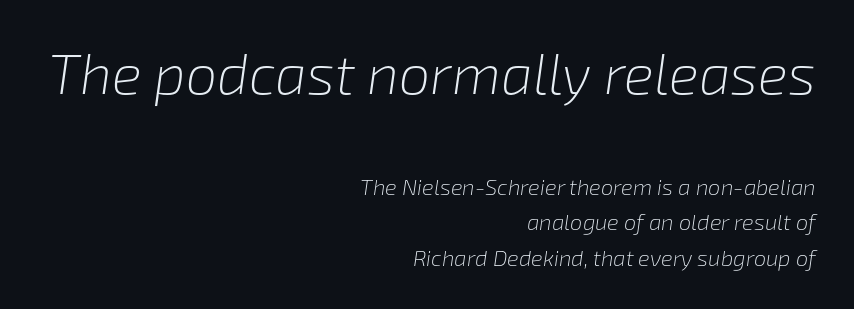
This sample has the flowing, uneven cadence of proportional lettering. The face used here appears at its bigger size in the upper chunk. In terms of leading, this rendering sits right in the middle. The lines are quadded right. Observe the lean: these are italic letterforms.
